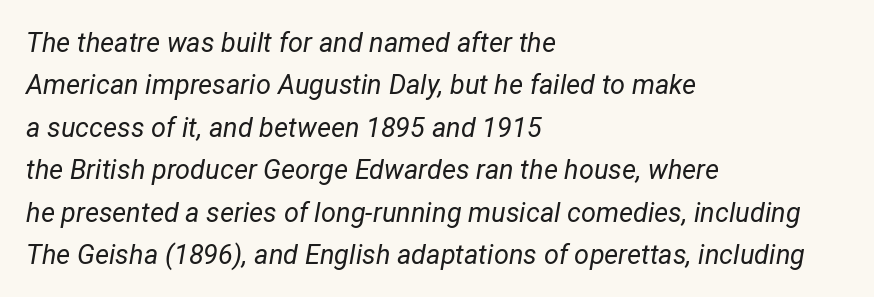
This sample uses an oblique cut, with every glyph tilted off the vertical. Honestly, the letter spacing is just normal — you wouldn't notice it. Leading matches the norm, producing a regular column. Lines of text with bare space underneath.
